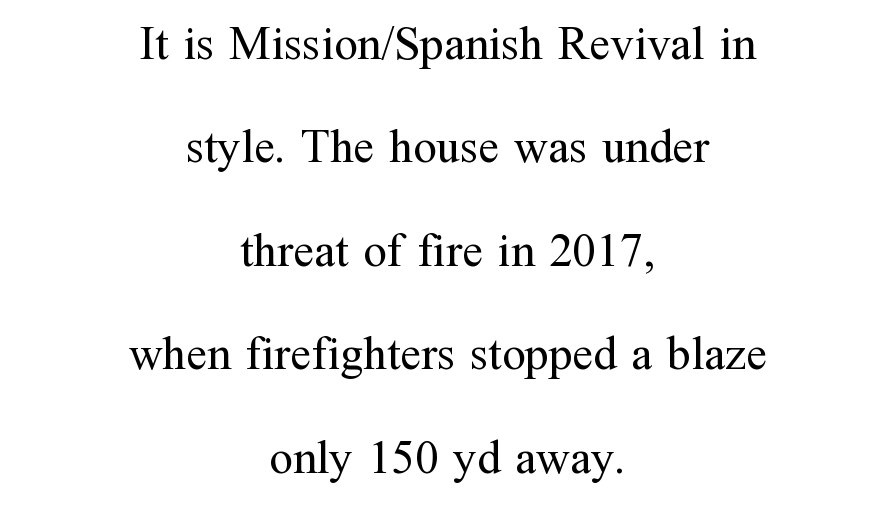
{"serif": "yes", "italic": "no", "bold": "no", "weight": "regular", "width": "normal", "stroke_contrast": "medium", "x_height": "medium", "monospaced": "no", "underline": "no", "align": "center", "line_spacing": "loose", "line_spacing_ratio": 2.2, "letter_spacing": "normal", "letter_spacing_em": 0.0, "glyph_px": 47}
